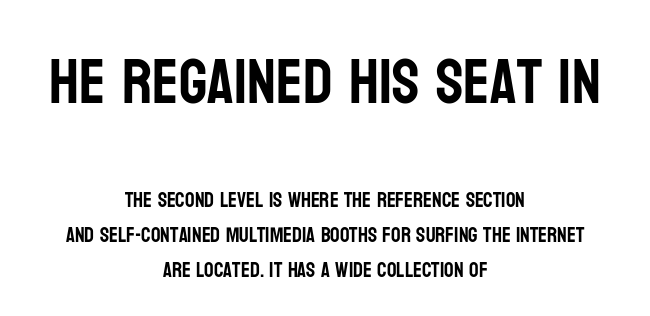
Q: Is the text italic (slanted)? A: No, it is upright.
Q: Is the typeface a serif or a sans-serif typeface? A: Sans-serif.
Q: Is the text underlined? A: No.
Q: How is the paragraph aligned? A: Centered.
Q: Is the spacing between letters normal or unusually wide? A: Normal.
Q: Is the spacing between lines tight, normal or loose? A: Normal.
Q: Which block of text is set in a larger size, the first (top) or the second (bottom)? A: The first (top) one.
Q: Width (condensed, normal, or wide)? A: Condensed.
Q: Stroke contrast? A: Low.
Q: x-height? A: Large.
Q: Monospaced? A: No.
